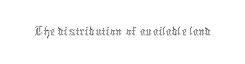
Ordinary non-slanted type is in use. The type is set solid horizontally, with unmodified tracking. Check the space under the baseline: it is left empty. Varying glyph widths throughout — classic text-font behaviour. The typeface has the unassuming heft of standard copy or less.
